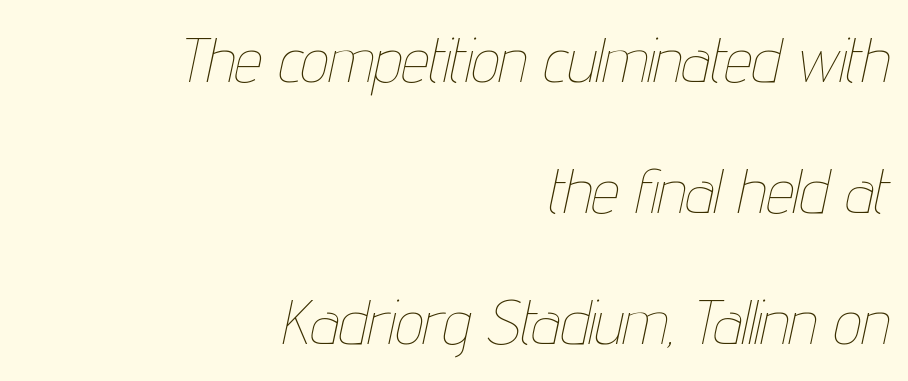
The image shows 62 px thin, condensed type, italic (leaning right); set right-aligned, loose line spacing (2.11x), normal letter spacing, not underlined; low stroke contrast and a medium x-height.
